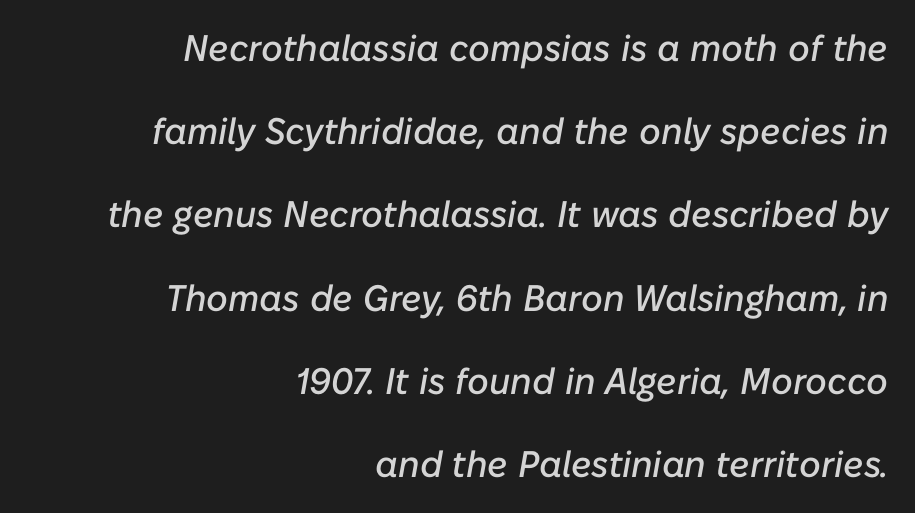
The image shows 37 px text type, italic (leaning right); set right-aligned, loose line spacing (2.25x), normal letter spacing, not underlined; low stroke contrast and a medium x-height.
